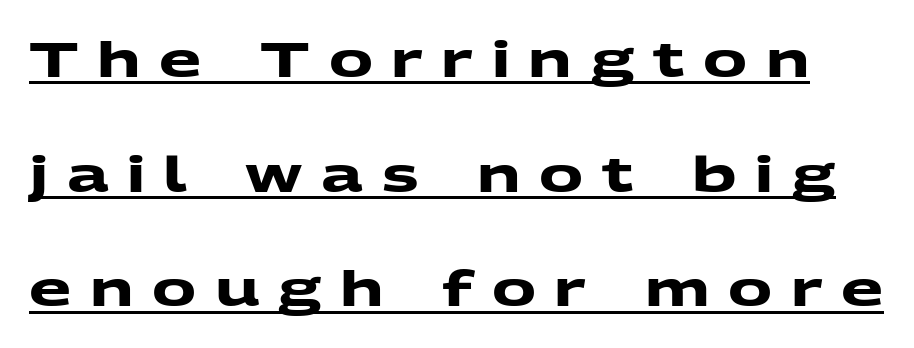
The image shows 49 px heavy, wide sans-serif type; set loose line spacing (2.34x), unusually wide letter spacing (+0.38 em), underlined; medium stroke contrast and a medium x-height.
